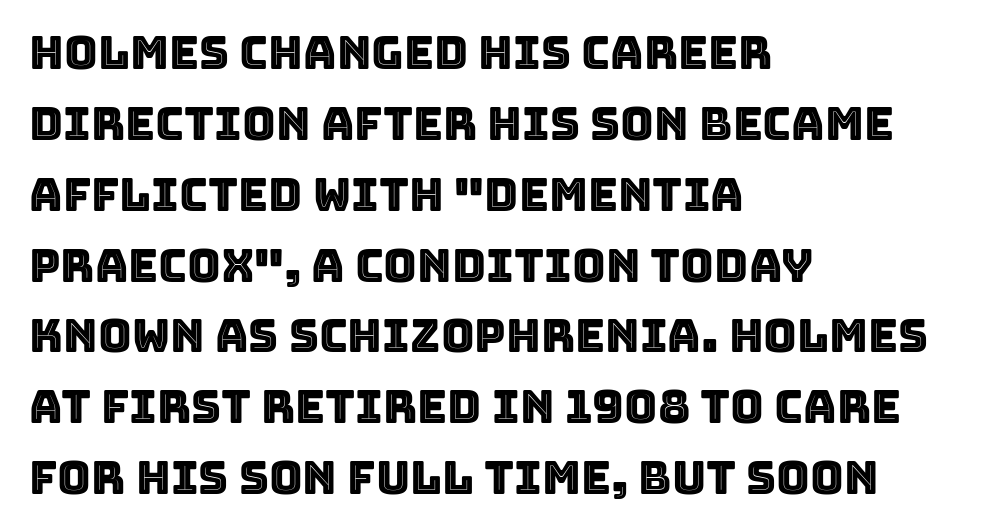
The image shows 46 px text type, upright; set left-aligned, normal line spacing (1.54x), normal letter spacing, not underlined; a large x-height.
